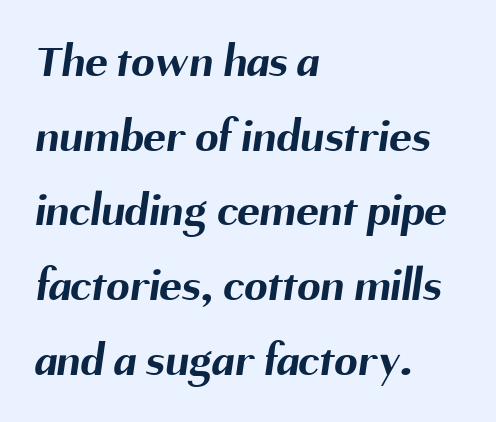
Q: Is the text bold? A: Yes.
Q: Is the typeface a serif or a sans-serif typeface? A: Sans-serif.
Q: Is the text underlined? A: No.
Q: How is the paragraph aligned? A: Left-aligned.
Q: Is the spacing between letters normal or unusually wide? A: Normal.
Q: Is the spacing between lines tight, normal or loose? A: Normal.
Q: Width (condensed, normal, or wide)? A: Normal.
Q: Stroke contrast? A: Medium.
Q: x-height? A: Medium.
Q: Monospaced? A: No.
